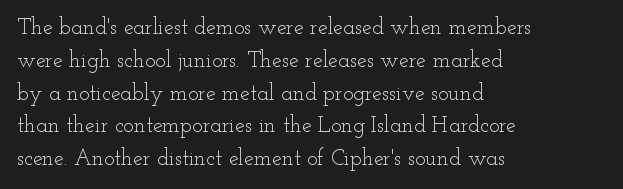
Q: Is the text bold? A: No.
Q: Is the text italic (slanted)? A: No, it is upright.
Q: Is the text underlined? A: No.
Q: How is the paragraph aligned? A: Left-aligned.
Q: Is the spacing between letters normal or unusually wide? A: Normal.
Q: Is the spacing between lines tight, normal or loose? A: Normal.
